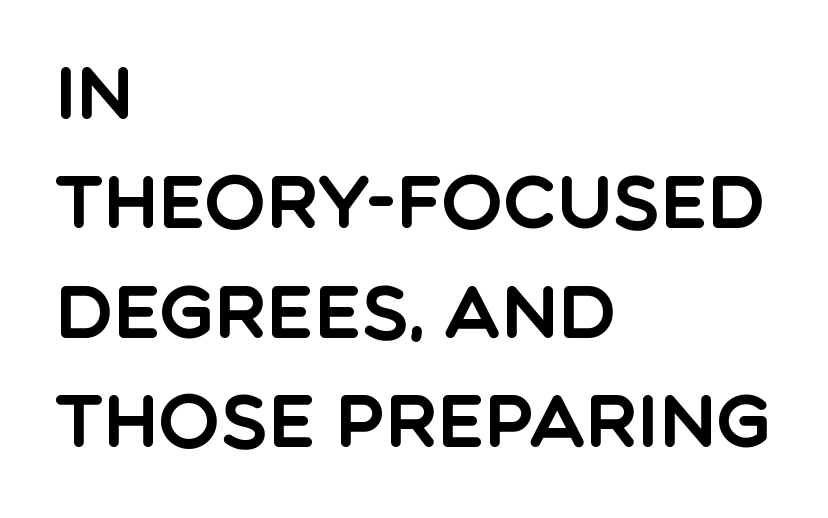
Varying glyph widths throughout — classic text-font behaviour. Nothing unusual about the tracking: characters are spaced as the font intends. Does the type have serifs? No, each stem ends abruptly. Each new line begins a customary step beneath the previous one.
